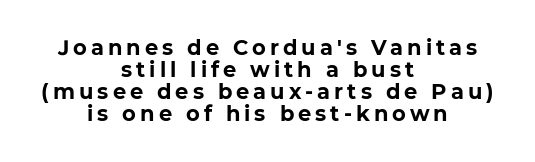
The image shows 21 px bold type; set centered, tight line spacing (1.05x), not underlined.
